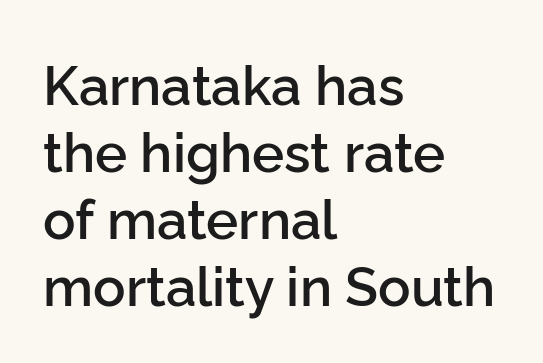
Q: Is the text bold? A: Semi-bold.
Q: Is the text italic (slanted)? A: No, it is upright.
Q: Is the typeface a serif or a sans-serif typeface? A: Sans-serif.
Q: Is the text underlined? A: No.
Q: How is the paragraph aligned? A: Left-aligned.
Q: Is the spacing between letters normal or unusually wide? A: Normal.
Q: Width (condensed, normal, or wide)? A: Normal.
Q: Stroke contrast? A: Low.
Q: x-height? A: Medium.
Q: Monospaced? A: No.
